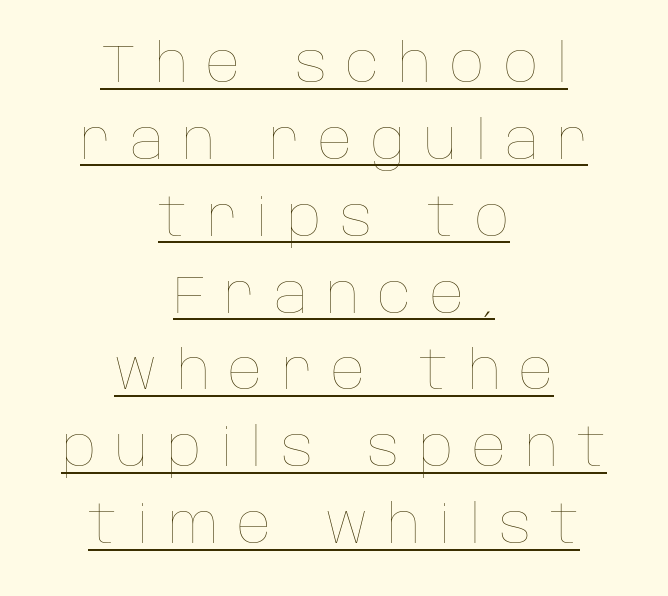
The image shows 53 px thin type, upright; set centered, normal line spacing (1.45x), unusually wide letter spacing (+0.36 em), underlined; low stroke contrast and a large x-height.
